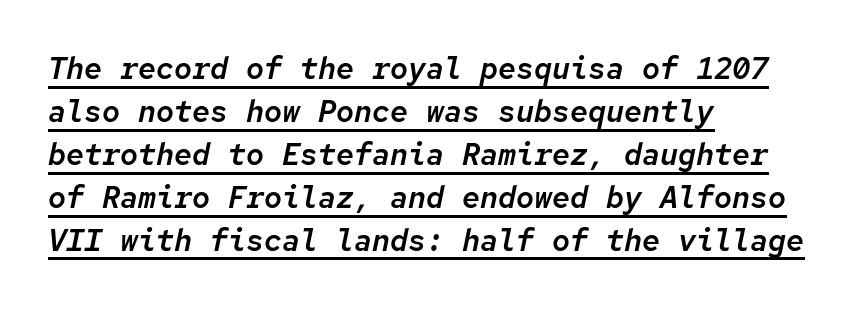
Decoration check: the copy is underlined. Evenly set lines give the paragraph a standard silhouette. In terms of posture, this sample is oblique. Is this a fixed-width face? Yes — each glyph sits in an identical cell. The lines in this sample share a left origin and differ only in where they stop.
